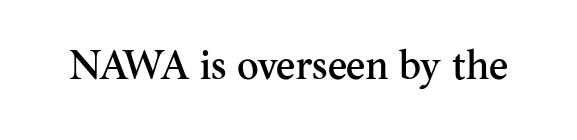
Spacing verdict: proportional, widths tailored to each character. The line texture is even and compact thanks to regular tracking. The letters stand upright; this is a roman face. To sum up the face: it has serifs.
